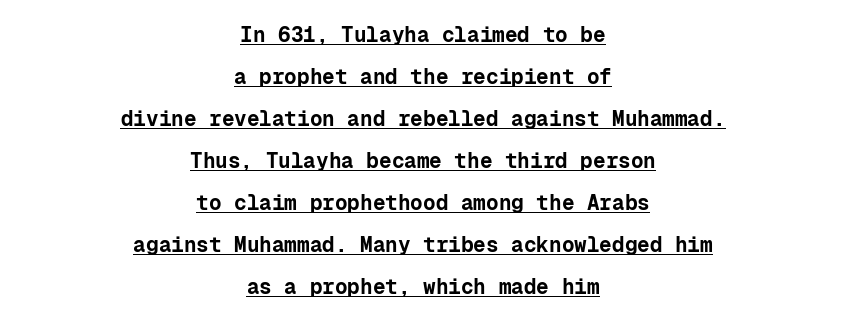
There is no visible air inserted between adjacent glyphs. This sample carries an underscore along the baseline area. The line-height multiplier appears high, well above default. Vertical strokes here are truly vertical.
